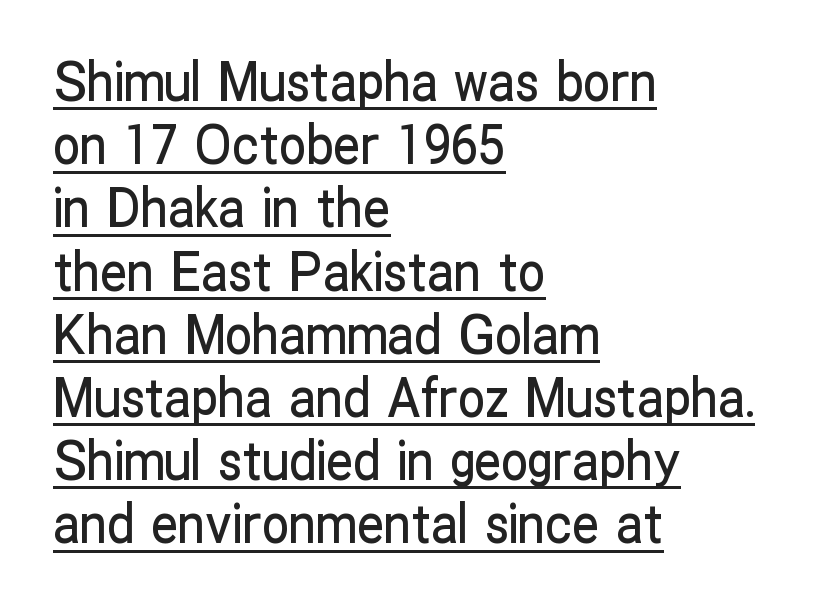
The image shows 54 px condensed sans-serif type, upright; set left-aligned, line spacing 1.17x, normal letter spacing, underlined; low stroke contrast and a medium x-height.
